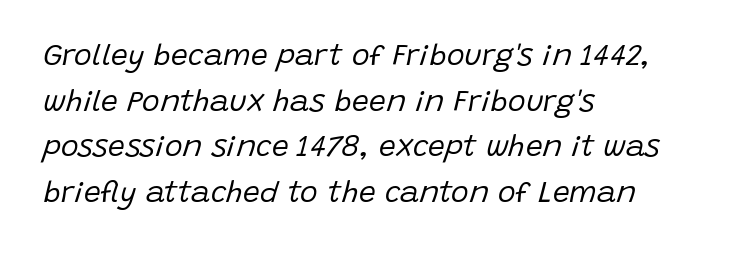
{"italic": "yes", "lean": "right", "slant_degrees": 15, "bold": "no", "weight": "regular", "width": "normal", "stroke_contrast": "low", "x_height": "large", "monospaced": "no", "underline": "no", "align": "left", "line_spacing": "normal", "line_spacing_ratio": 1.52, "letter_spacing": "normal", "letter_spacing_em": 0.0, "glyph_px": 30}
